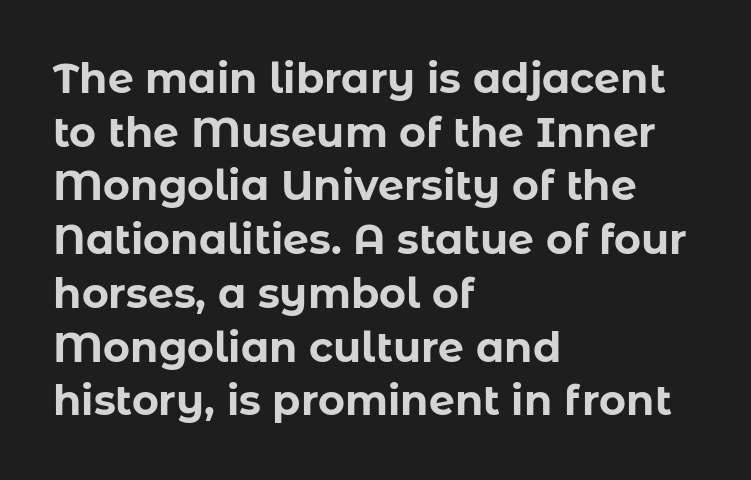
The string is rendered with underlining switched off. The font is running at its bold setting. Vertical strokes here are truly vertical. Normally led — the rows are evenly, conventionally spaced.
